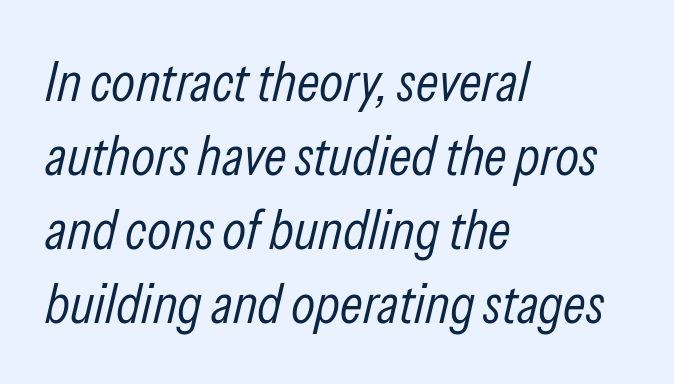
The image shows 56 px light, condensed type, italic (leaning right); set left-aligned, normal line spacing (1.32x), normal letter spacing, not underlined; low stroke contrast and a medium x-height.
